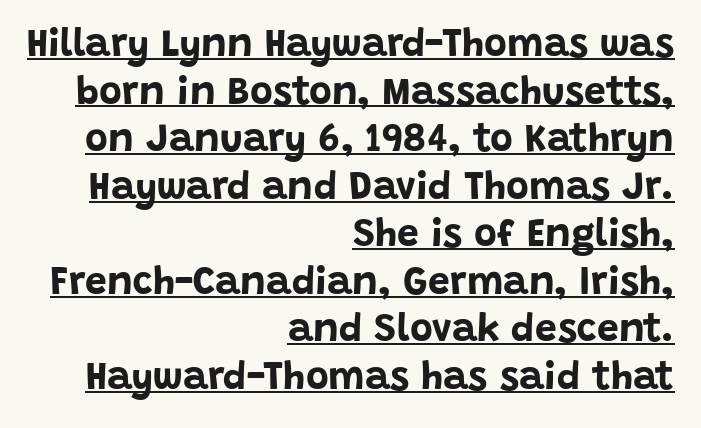
The image shows 39 px bold sans-serif type, upright; set right-aligned, line spacing 1.22x, normal letter spacing, underlined; low stroke contrast and a large x-height.
